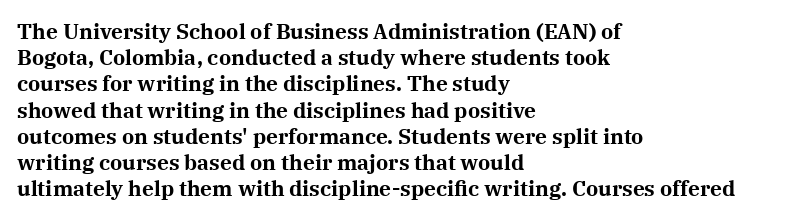
{"italic": "no", "bold": "yes", "underline": "no", "align": "left", "line_spacing": "normal", "line_spacing_ratio": 1.25, "letter_spacing": "normal", "letter_spacing_em": 0.0, "glyph_px": 21}
